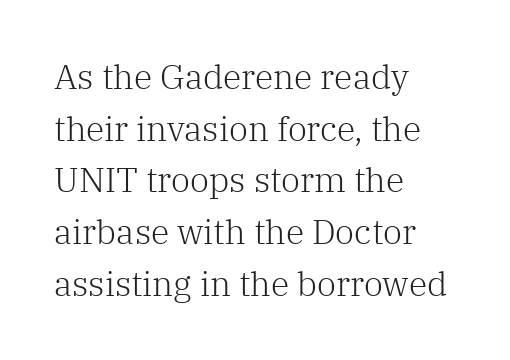
The image shows 34 px light serif type, upright; set left-aligned, normal line spacing (1.52x), normal letter spacing, not underlined; low stroke contrast and a medium x-height.
